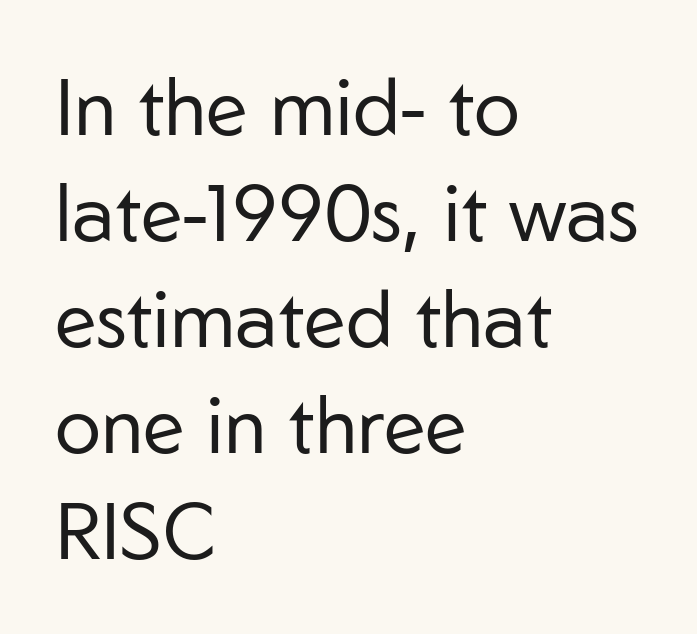
Q: Is the text bold? A: No.
Q: Is the text italic (slanted)? A: No, it is upright.
Q: Is the typeface a serif or a sans-serif typeface? A: Sans-serif.
Q: Is the text underlined? A: No.
Q: How is the paragraph aligned? A: Left-aligned.
Q: Is the spacing between letters normal or unusually wide? A: Normal.
Q: Is the spacing between lines tight, normal or loose? A: Normal.
Q: Width (condensed, normal, or wide)? A: Normal.
Q: Stroke contrast? A: Low.
Q: x-height? A: Medium.
Q: Monospaced? A: No.
